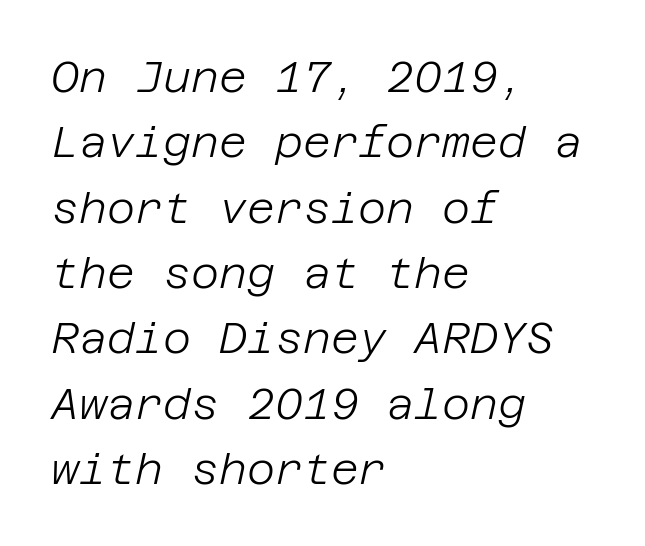
The characters are drawn with everyday or finer stroke widths. Would a proofreader flag this as italicized? Yes. The zone under the glyphs is completely vacant. Students, note that the glyphs here touch the page at normal intervals. Vertical spacing — default.
